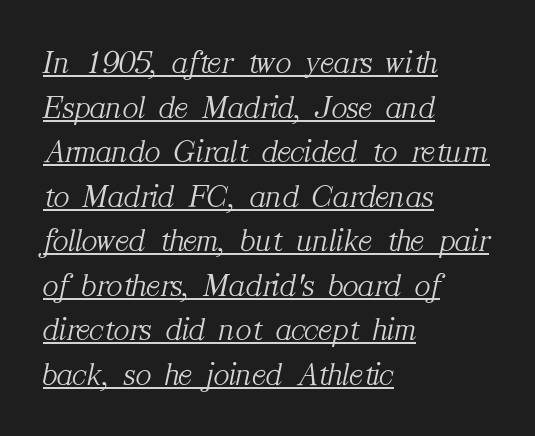
{"serif": "yes", "italic": "yes", "lean": "right", "slant_degrees": 12, "bold": "no", "weight": "light", "width": "normal", "stroke_contrast": "medium", "x_height": "medium", "monospaced": "no", "underline": "yes", "align": "left", "line_spacing": "normal", "line_spacing_ratio": 1.35, "letter_spacing": "normal", "letter_spacing_em": 0.0, "glyph_px": 33}
